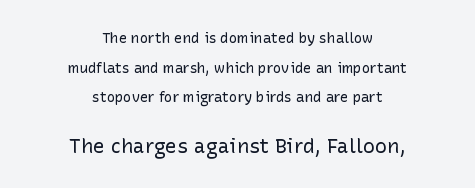
The image shows 20 px text type, upright; set centered, loose line spacing (2.12x), normal letter spacing, not underlined; the second (bottom) block is 1.43x larger.
